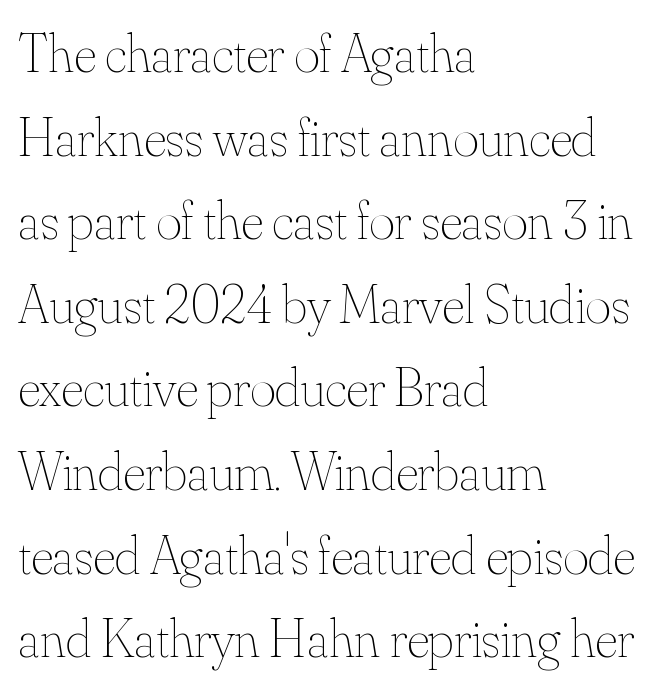
The image shows 55 px thin type, upright; set left-aligned, normal line spacing (1.52x), normal letter spacing, not underlined; medium stroke contrast and a small x-height.
